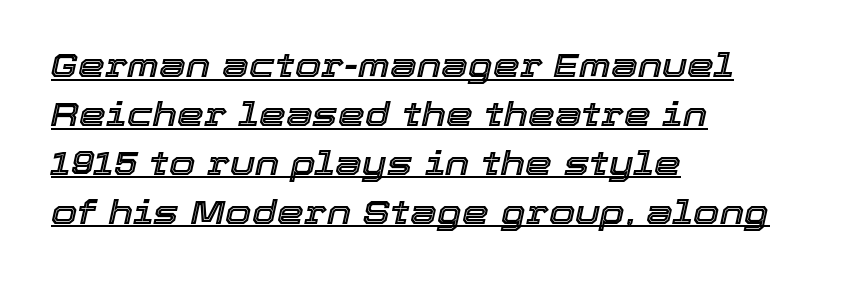
The image shows 34 px text type, italic (leaning right); set left-aligned, normal line spacing (1.44x), normal letter spacing, underlined; a medium x-height.
